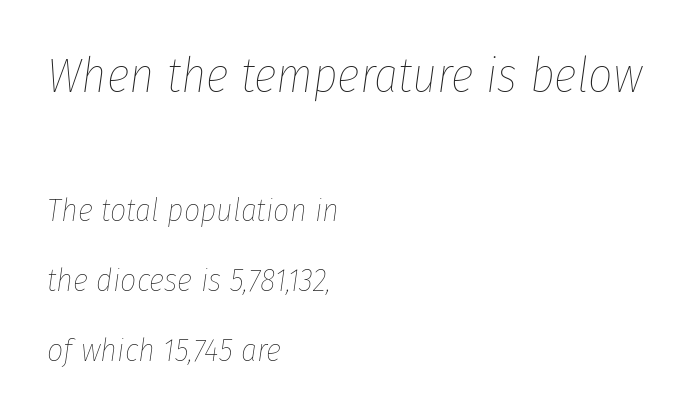
{"italic": "yes", "lean": "right", "slant_degrees": 8, "bold": "no", "weight": "thin", "width": "condensed", "stroke_contrast": "low", "x_height": "medium", "monospaced": "no", "underline": "no", "align": "left", "line_spacing": "loose", "line_spacing_ratio": 2.19, "letter_spacing": "normal", "letter_spacing_em": 0.0, "larger_block": "first", "size_ratio": 1.5, "glyph_px": 48}
